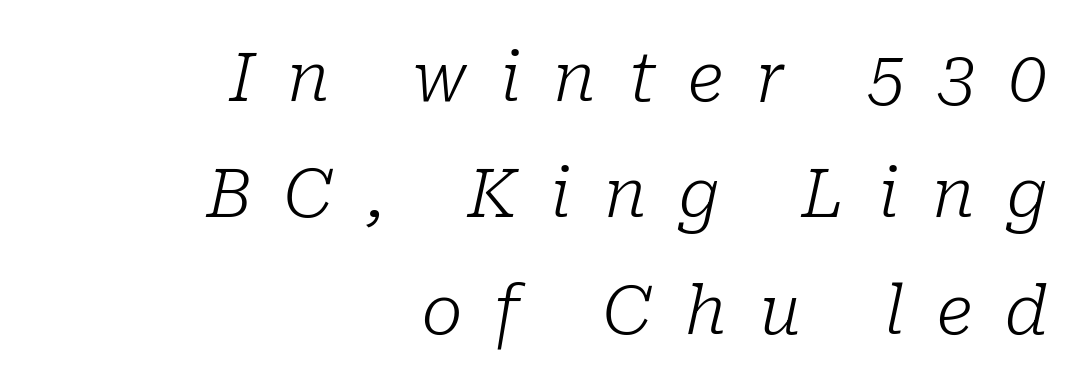
{"serif": "yes", "italic": "yes", "lean": "right", "slant_degrees": 10, "bold": "no", "weight": "light", "width": "normal", "stroke_contrast": "low", "x_height": "medium", "monospaced": "no", "underline": "no", "align": "right", "line_spacing_ratio": 1.71, "letter_spacing": "wide", "letter_spacing_em": 0.48, "glyph_px": 68}
